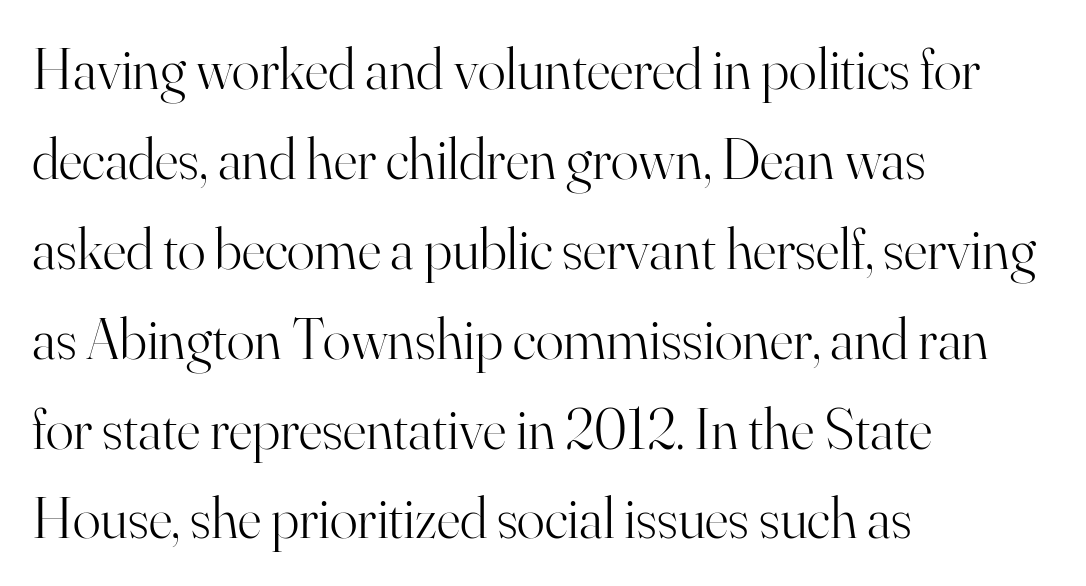
Q: Is the text bold? A: No.
Q: Is the text italic (slanted)? A: No, it is upright.
Q: Is the typeface a serif or a sans-serif typeface? A: Serif.
Q: Is the text underlined? A: No.
Q: How is the paragraph aligned? A: Left-aligned.
Q: Is the spacing between letters normal or unusually wide? A: Normal.
Q: Is the spacing between lines tight, normal or loose? A: Normal.
Q: Width (condensed, normal, or wide)? A: Normal.
Q: Stroke contrast? A: High.
Q: x-height? A: Small.
Q: Monospaced? A: No.
